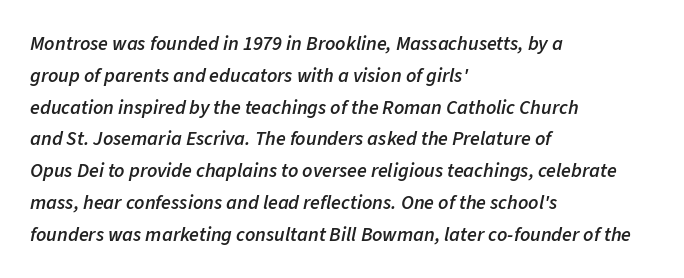
The image shows 20 px text type, italic (leaning right); set left-aligned, normal line spacing (1.59x), normal letter spacing, not underlined.
